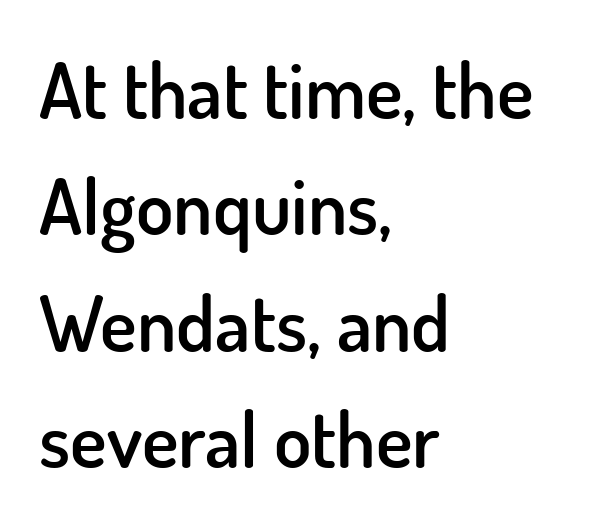
Q: Is the text bold? A: Semi-bold.
Q: Is the text italic (slanted)? A: No, it is upright.
Q: Is the typeface a serif or a sans-serif typeface? A: Sans-serif.
Q: Is the text underlined? A: No.
Q: How is the paragraph aligned? A: Left-aligned.
Q: Is the spacing between letters normal or unusually wide? A: Normal.
Q: Is the spacing between lines tight, normal or loose? A: Normal.
Q: Width (condensed, normal, or wide)? A: Normal.
Q: Stroke contrast? A: Low.
Q: x-height? A: Small.
Q: Monospaced? A: No.
